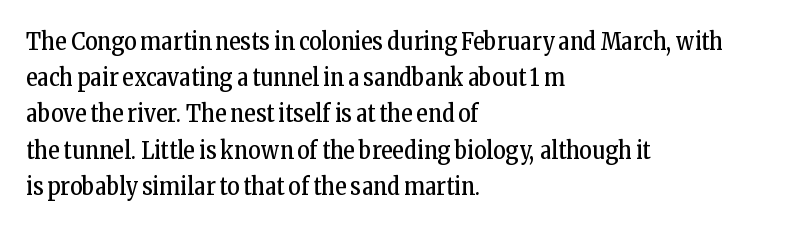
Default kerning and tracking; the words read as compact shapes. Tall strokes in this sample are plumb rather than angled. This rendering uses left alignment, leaving the right contour irregular. Students, observe: this is what conventionally led text looks like. Each stroke keeps to a modest, everyday thickness or less. Honestly, there is no underline to notice here at all.
